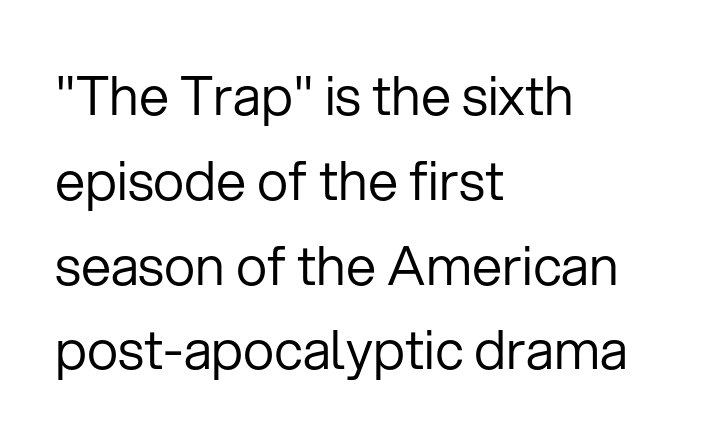
The characters are drawn with everyday or finer stroke widths. The glyphs in this specimen are sans serif. This sample uses an upright cut, with every glyph sitting square on the baseline. Character widths vary here, with narrow letters taking less room than wide ones.
